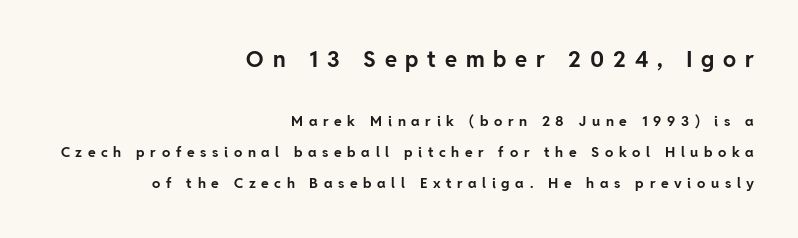
The image shows 22 px bold type, upright; set right-aligned, loose line spacing (2.23x), unusually wide letter spacing (+0.4 em), not underlined; the first (top) block is 1.57x larger.
